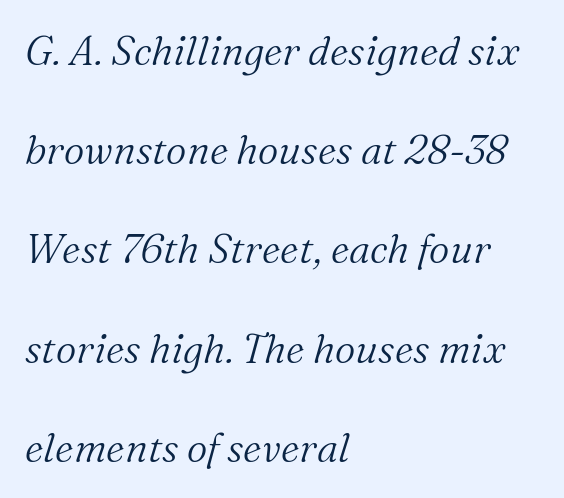
{"serif": "yes", "italic": "yes", "lean": "right", "slant_degrees": 16, "bold": "no", "weight": "light", "width": "normal", "stroke_contrast": "medium", "x_height": "medium", "monospaced": "no", "underline": "no", "align": "left", "line_spacing": "loose", "line_spacing_ratio": 2.48, "letter_spacing": "normal", "letter_spacing_em": 0.0, "glyph_px": 40}
